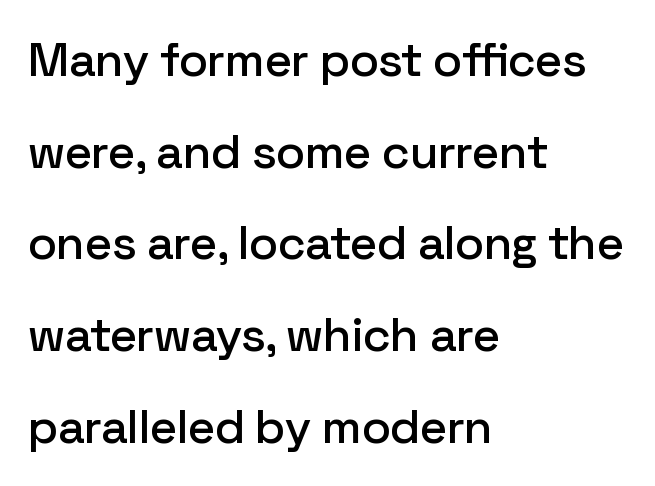
The space directly below the letters is spotless. What's the leading like? Stretched, with rows far apart. The rendering uses natural spacing where letterforms have individual widths. Serifs: no, the terminals of the letterforms are clean. Between one letter and the next there's only the usual sliver of space.
